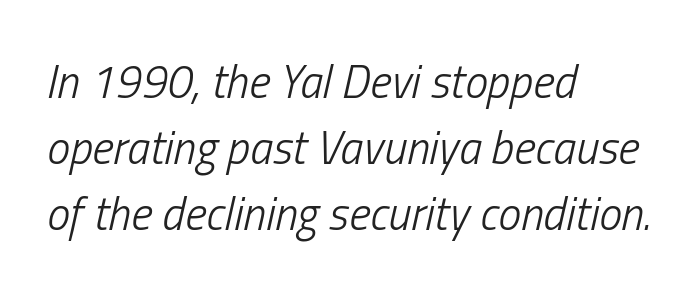
Q: Is the text bold? A: No.
Q: Is the text italic (slanted)? A: Yes, it leans right by about 13 degrees.
Q: Is the text underlined? A: No.
Q: How is the paragraph aligned? A: Left-aligned.
Q: Is the spacing between letters normal or unusually wide? A: Normal.
Q: Is the spacing between lines tight, normal or loose? A: Normal.
Q: Width (condensed, normal, or wide)? A: Condensed.
Q: Stroke contrast? A: Low.
Q: x-height? A: Medium.
Q: Monospaced? A: No.
